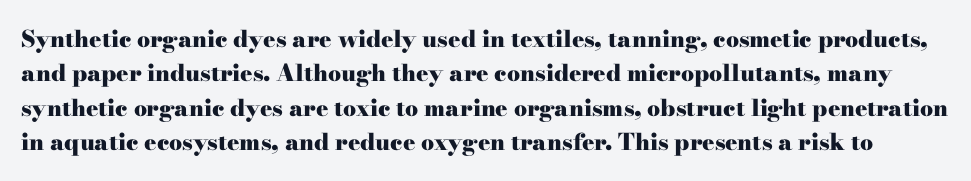
The image shows 23 px bold type, upright; set normal line spacing (1.49x), normal letter spacing, not underlined.
